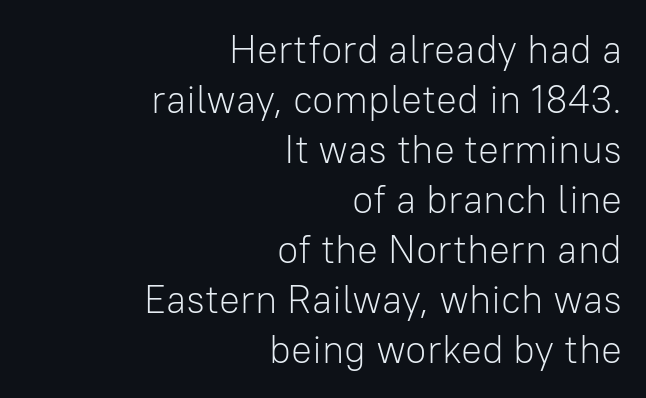
No feet cap the strokes, marking this as sans-serif type. Clear beneath every line of the passage. The typography opts for an upright posture over an oblique one. Rows of type keep a routine distance in the vertical direction.
